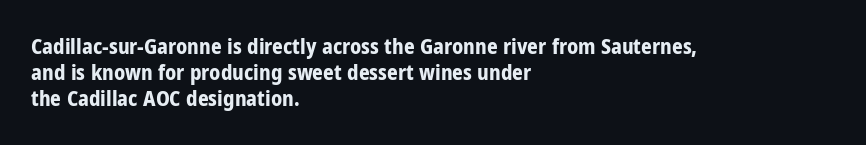
The strokes are fattened all the way to bold. Visually the block forms a straight wall on the left and a jagged coastline on the right. A typesetter would mark this as roman, not italic. The words here are not underlined.
